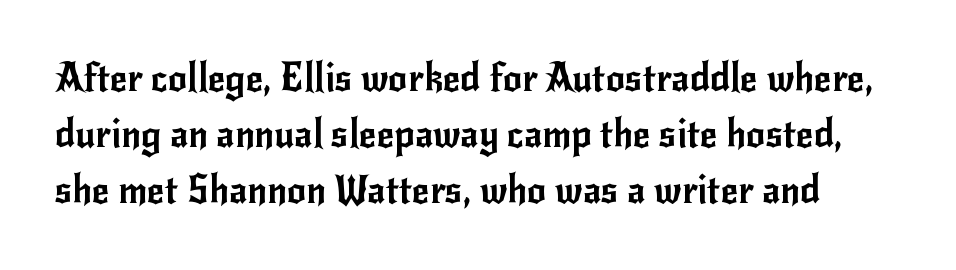
{"serif": "no", "italic": "no", "width": "normal", "stroke_contrast": "low", "x_height": "small", "monospaced": "no", "underline": "no", "line_spacing": "normal", "line_spacing_ratio": 1.48, "letter_spacing": "normal", "letter_spacing_em": 0.0, "glyph_px": 38}
